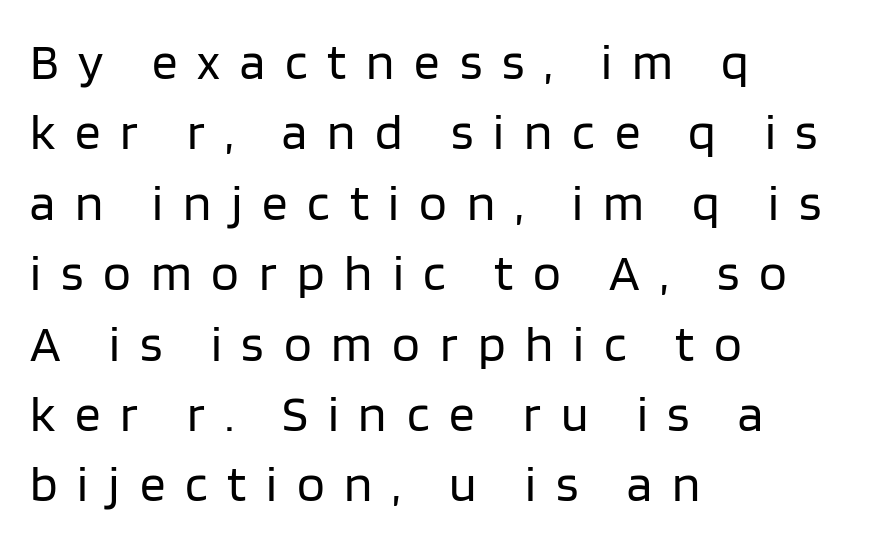
Q: Is the text bold? A: No.
Q: Is the text italic (slanted)? A: No, it is upright.
Q: Is the typeface a serif or a sans-serif typeface? A: Sans-serif.
Q: Is the text underlined? A: No.
Q: How is the paragraph aligned? A: Left-aligned.
Q: Is the spacing between letters normal or unusually wide? A: Unusually wide.
Q: Is the spacing between lines tight, normal or loose? A: Normal.
Q: Width (condensed, normal, or wide)? A: Normal.
Q: Stroke contrast? A: Low.
Q: x-height? A: Large.
Q: Monospaced? A: No.
